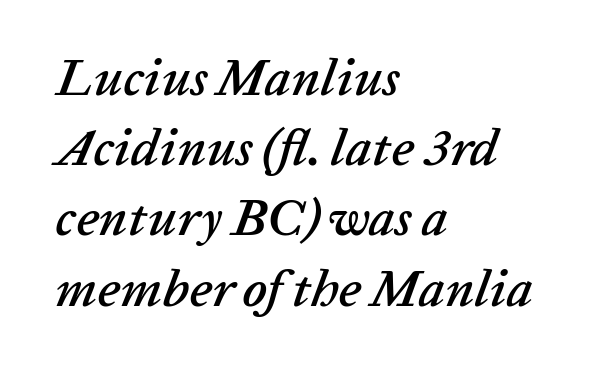
Q: Is the text italic (slanted)? A: Yes, it leans right by about 20 degrees.
Q: Is the text underlined? A: No.
Q: How is the paragraph aligned? A: Left-aligned.
Q: Is the spacing between letters normal or unusually wide? A: Normal.
Q: Is the spacing between lines tight, normal or loose? A: Normal.
Q: Width (condensed, normal, or wide)? A: Normal.
Q: Stroke contrast? A: Low.
Q: x-height? A: Medium.
Q: Monospaced? A: No.
